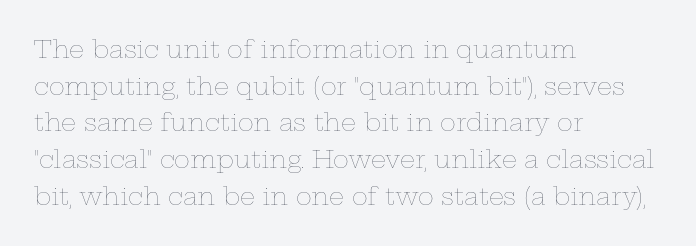
{"italic": "no", "bold": "no", "underline": "no", "align": "left", "line_spacing": "normal", "line_spacing_ratio": 1.53, "letter_spacing": "normal", "letter_spacing_em": 0.0, "glyph_px": 24}
